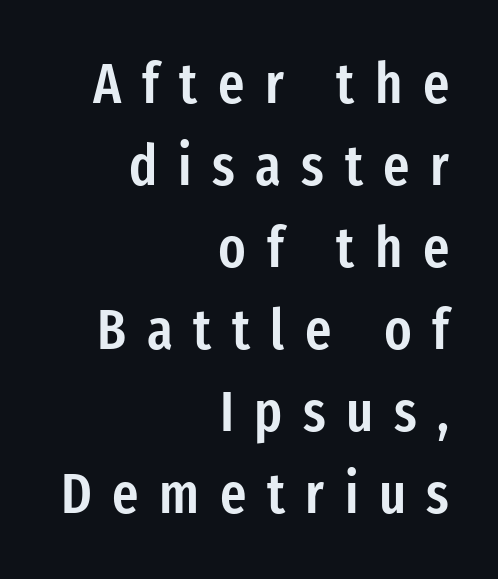
{"serif": "no", "italic": "no", "bold": "semi", "weight": "semibold", "width": "condensed", "stroke_contrast": "low", "x_height": "medium", "monospaced": "no", "underline": "no", "align": "right", "line_spacing": "normal", "line_spacing_ratio": 1.44, "letter_spacing": "wide", "letter_spacing_em": 0.36, "glyph_px": 57}
